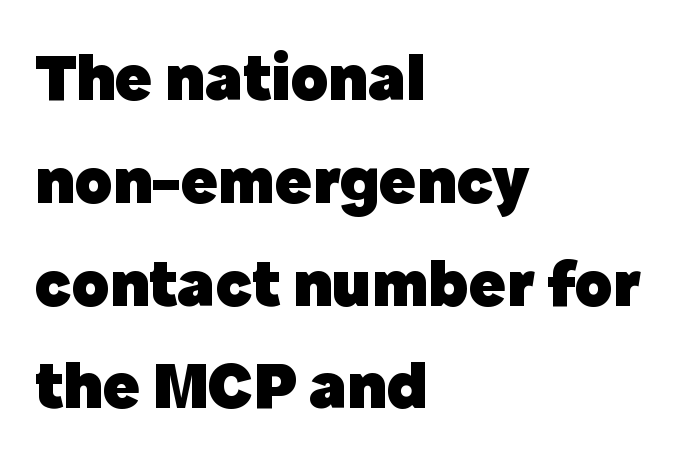
Q: Is the text bold? A: Yes.
Q: Is the text italic (slanted)? A: No, it is upright.
Q: Is the typeface a serif or a sans-serif typeface? A: Sans-serif.
Q: Is the text underlined? A: No.
Q: How is the paragraph aligned? A: Left-aligned.
Q: Is the spacing between letters normal or unusually wide? A: Normal.
Q: Is the spacing between lines tight, normal or loose? A: Normal.
Q: Width (condensed, normal, or wide)? A: Normal.
Q: x-height? A: Medium.
Q: Monospaced? A: No.
